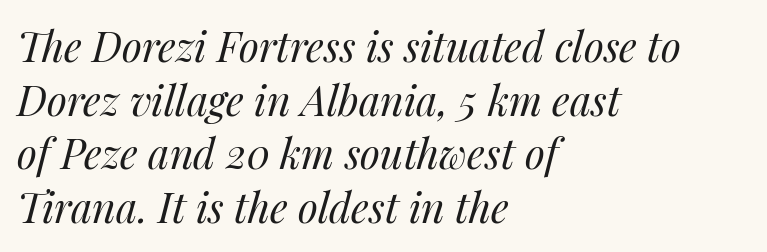
Line spacing here is normal. Each stroke keeps to a modest, everyday thickness or less. When letters slant like this, we call the style italic. The letters sit at their default tracking, neither squeezed nor spread.
